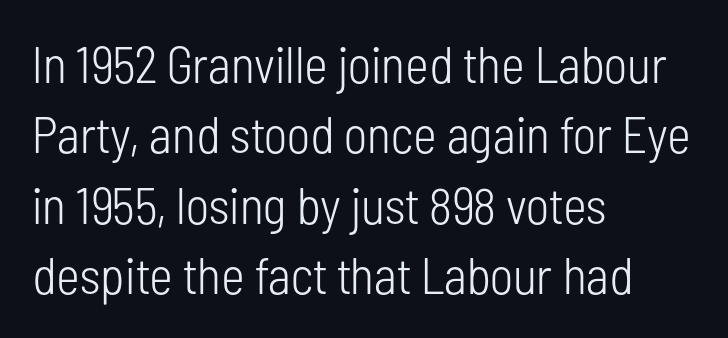
Q: Is the text bold? A: No.
Q: Is the text italic (slanted)? A: No, it is upright.
Q: Is the typeface a serif or a sans-serif typeface? A: Sans-serif.
Q: Is the text underlined? A: No.
Q: How is the paragraph aligned? A: Left-aligned.
Q: Is the spacing between letters normal or unusually wide? A: Normal.
Q: Is the spacing between lines tight, normal or loose? A: Normal.
Q: Width (condensed, normal, or wide)? A: Condensed.
Q: Stroke contrast? A: Low.
Q: x-height? A: Medium.
Q: Monospaced? A: No.
